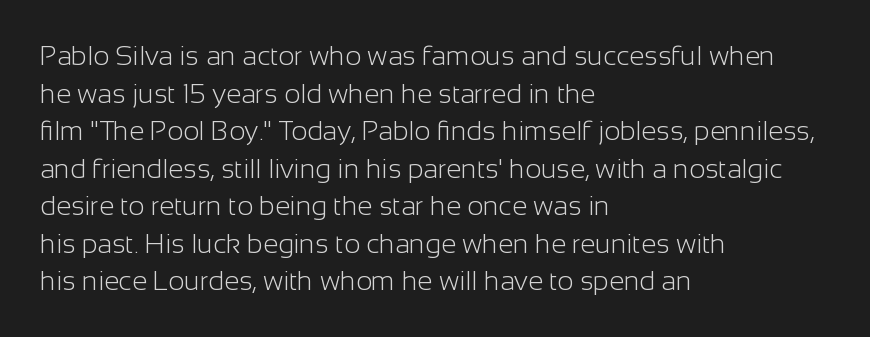
The image shows 27 px text type, upright; set left-aligned, normal line spacing (1.39x), normal letter spacing, not underlined.
